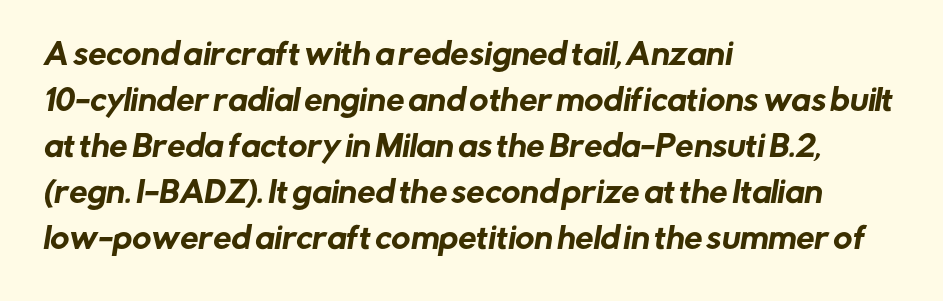
Q: Is the typeface a serif or a sans-serif typeface? A: Sans-serif.
Q: Is the text underlined? A: No.
Q: How is the paragraph aligned? A: Left-aligned.
Q: Is the spacing between letters normal or unusually wide? A: Normal.
Q: Is the spacing between lines tight, normal or loose? A: Normal.
Q: Width (condensed, normal, or wide)? A: Normal.
Q: Stroke contrast? A: Low.
Q: x-height? A: Medium.
Q: Monospaced? A: No.
